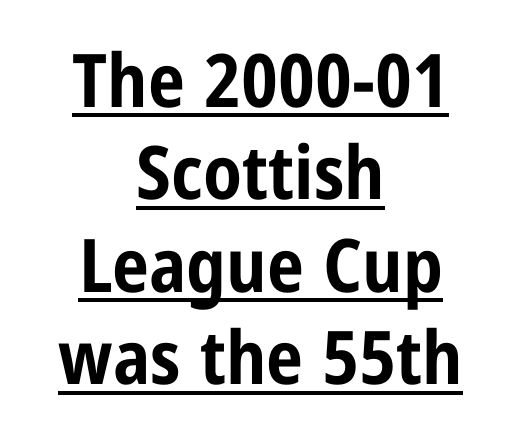
{"serif": "no", "italic": "no", "bold": "yes", "weight": "bold", "width": "condensed", "stroke_contrast": "low", "x_height": "medium", "monospaced": "no", "underline": "yes", "align": "center", "line_spacing": "normal", "line_spacing_ratio": 1.25, "letter_spacing": "normal", "letter_spacing_em": 0.0, "glyph_px": 74}
